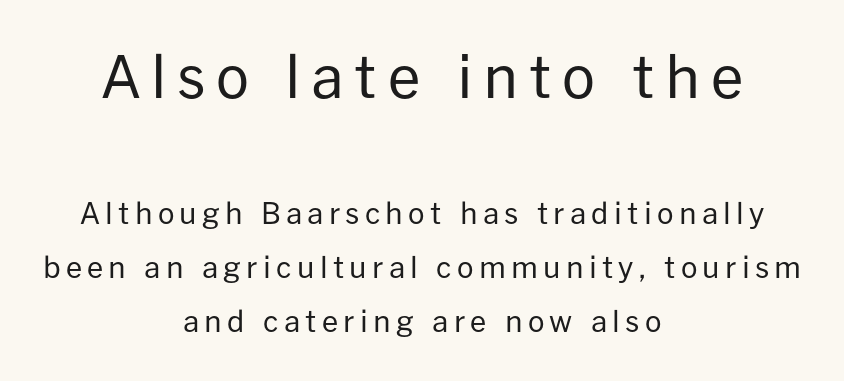
The image shows 58 px regular-weight sans-serif type, upright; set centered, line spacing 1.86x, not underlined; the first (top) block is 2.0x larger; low stroke contrast and a medium x-height.
